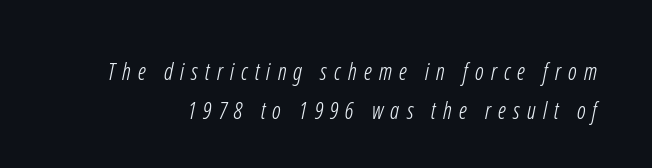
{"bold": "no", "underline": "no", "line_spacing": "normal", "line_spacing_ratio": 1.69, "letter_spacing": "wide", "letter_spacing_em": 0.31, "glyph_px": 23}
